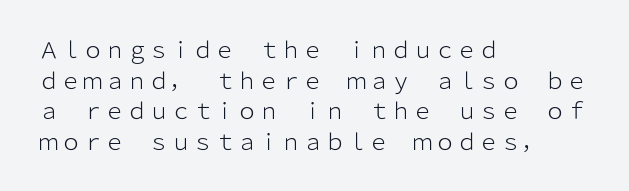
Q: Is the text bold? A: No.
Q: Is the text italic (slanted)? A: No, it is upright.
Q: Is the text underlined? A: No.
Q: How is the paragraph aligned? A: Left-aligned.
Q: Is the spacing between letters normal or unusually wide? A: Normal.
Q: Is the spacing between lines tight, normal or loose? A: Normal.
